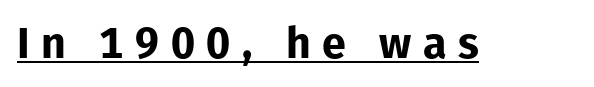
The image shows 43 px bold sans-serif type, upright; set unusually wide letter spacing (+0.27 em), underlined; low stroke contrast and a medium x-height.
